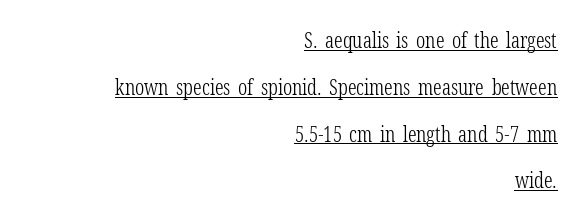
Q: Is the text bold? A: No.
Q: Is the text italic (slanted)? A: No, it is upright.
Q: Is the text underlined? A: Yes.
Q: How is the paragraph aligned? A: Right-aligned.
Q: Is the spacing between letters normal or unusually wide? A: Normal.
Q: Is the spacing between lines tight, normal or loose? A: Loose.
